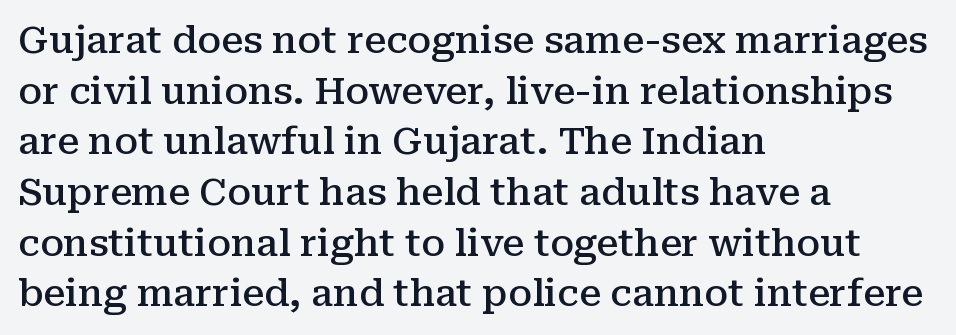
The image shows 37 px semibold serif type, upright; set left-aligned, normal line spacing (1.37x), normal letter spacing, not underlined; medium stroke contrast and a medium x-height.
